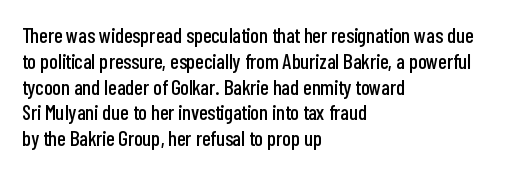
Underline: absent. This rendering uses left alignment, leaving the right contour irregular. A typesetter would mark this as roman, not italic. In terms of letterspacing, this is plain default setting.
